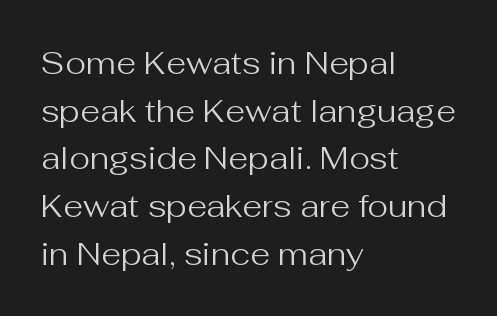
Q: Is the text bold? A: No.
Q: Is the text italic (slanted)? A: No, it is upright.
Q: Is the typeface a serif or a sans-serif typeface? A: Sans-serif.
Q: Is the text underlined? A: No.
Q: How is the paragraph aligned? A: Left-aligned.
Q: Is the spacing between letters normal or unusually wide? A: Normal.
Q: Is the spacing between lines tight, normal or loose? A: Normal.
Q: Width (condensed, normal, or wide)? A: Normal.
Q: Stroke contrast? A: Medium.
Q: x-height? A: Medium.
Q: Monospaced? A: No.
